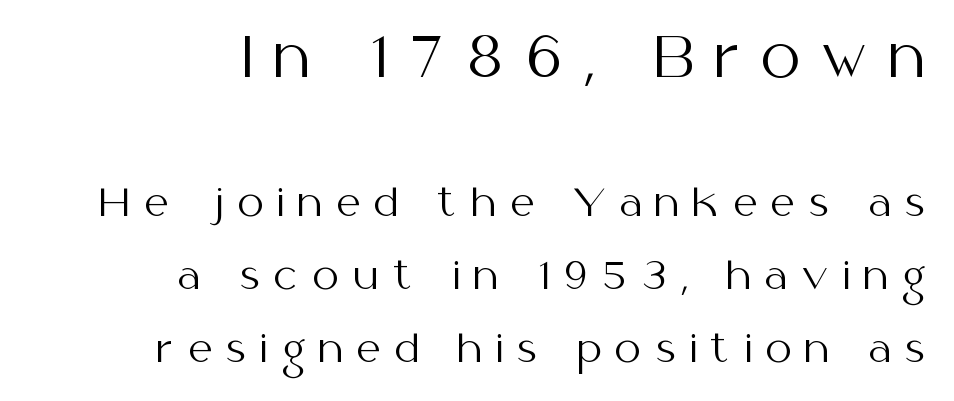
The image shows 56 px regular-weight sans-serif type, upright; set right-aligned, loose line spacing (1.97x), unusually wide letter spacing (+0.38 em), not underlined; the first (top) block is 1.51x larger; medium stroke contrast and a medium x-height.
